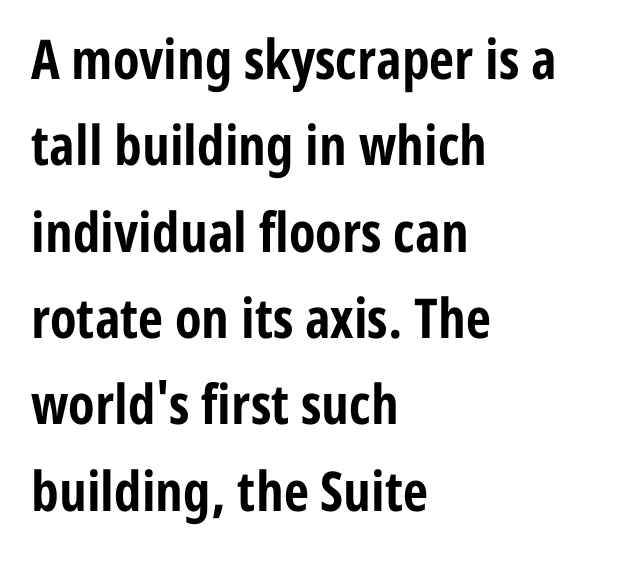
{"serif": "no", "italic": "no", "bold": "yes", "weight": "bold", "width": "condensed", "stroke_contrast": "low", "x_height": "medium", "monospaced": "no", "underline": "no", "align": "left", "line_spacing": "normal", "line_spacing_ratio": 1.57, "letter_spacing": "normal", "letter_spacing_em": 0.0, "glyph_px": 55}
